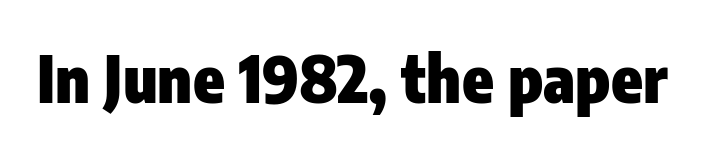
Q: Is the text bold? A: Yes.
Q: Is the text italic (slanted)? A: No, it is upright.
Q: Is the typeface a serif or a sans-serif typeface? A: Sans-serif.
Q: Is the text underlined? A: No.
Q: Is the spacing between letters normal or unusually wide? A: Normal.
Q: Width (condensed, normal, or wide)? A: Condensed.
Q: Stroke contrast? A: Low.
Q: x-height? A: Medium.
Q: Monospaced? A: No.
